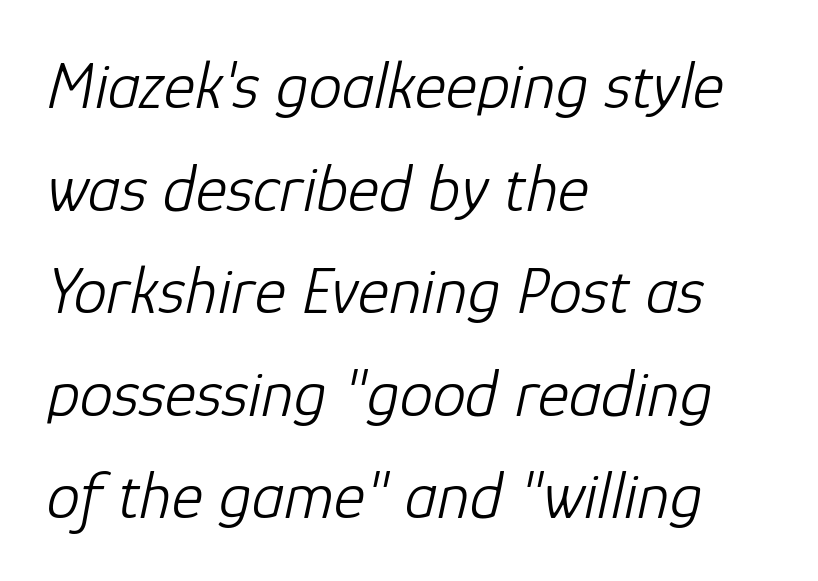
{"italic": "yes", "lean": "right", "slant_degrees": 12, "bold": "no", "weight": "light", "width": "normal", "stroke_contrast": "low", "x_height": "medium", "monospaced": "no", "underline": "no", "align": "left", "line_spacing": "normal", "line_spacing_ratio": 1.53, "letter_spacing": "normal", "letter_spacing_em": 0.0, "glyph_px": 67}
